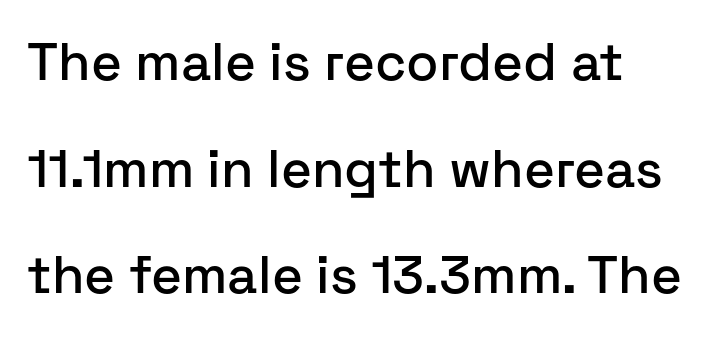
The image shows 53 px sans-serif type, upright; set left-aligned, loose line spacing (2.01x), normal letter spacing, not underlined; low stroke contrast and a medium x-height.
